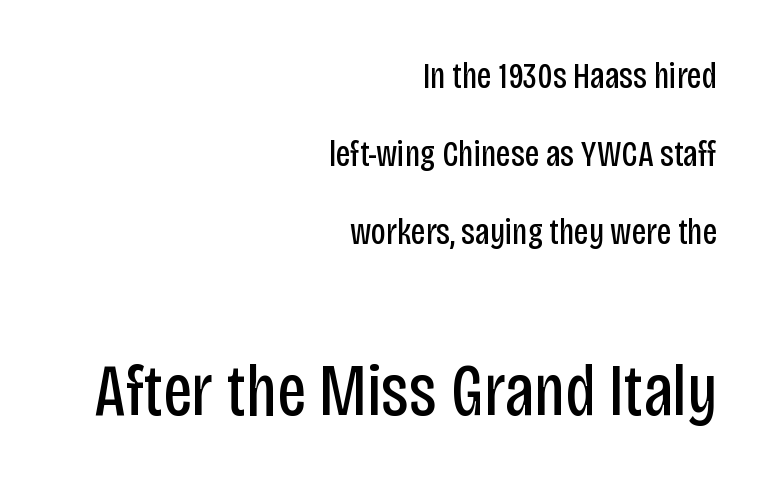
{"serif": "no", "italic": "no", "bold": "no", "weight": "regular", "width": "condensed", "stroke_contrast": "low", "x_height": "large", "monospaced": "no", "underline": "no", "align": "right", "line_spacing": "loose", "line_spacing_ratio": 2.11, "letter_spacing": "normal", "letter_spacing_em": 0.0, "larger_block": "second", "size_ratio": 2.0, "glyph_px": 74}
